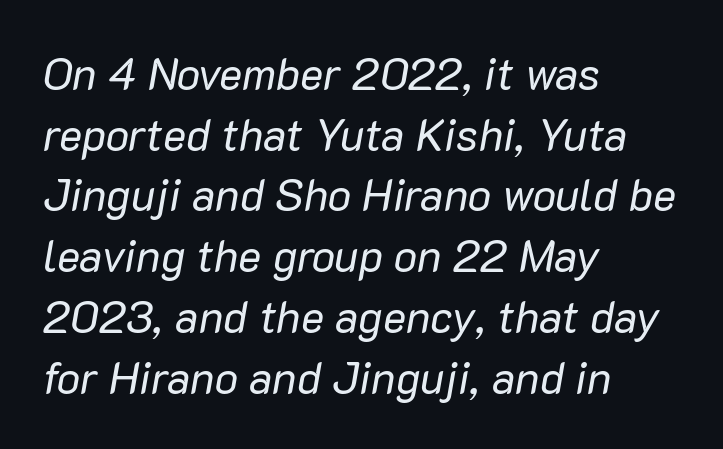
{"italic": "yes", "lean": "right", "slant_degrees": 10, "bold": "no", "weight": "regular", "width": "normal", "stroke_contrast": "low", "x_height": "medium", "monospaced": "no", "underline": "no", "align": "left", "line_spacing": "normal", "line_spacing_ratio": 1.38, "letter_spacing": "normal", "letter_spacing_em": 0.0, "glyph_px": 44}
